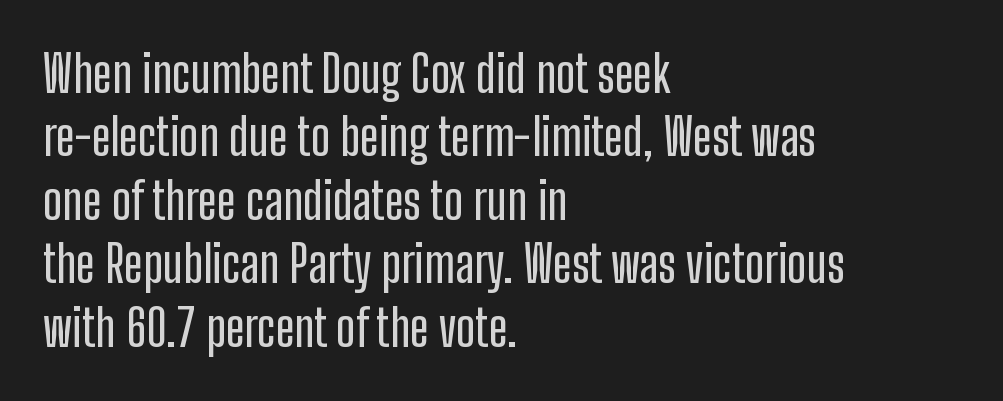
Vertically, the passage feels balanced, rows spaced as you'd expect. Check under the words: just untouched page. Which margin do the lines hug? The left one — the right edge is uneven. The specimen reads as upright at a glance.
